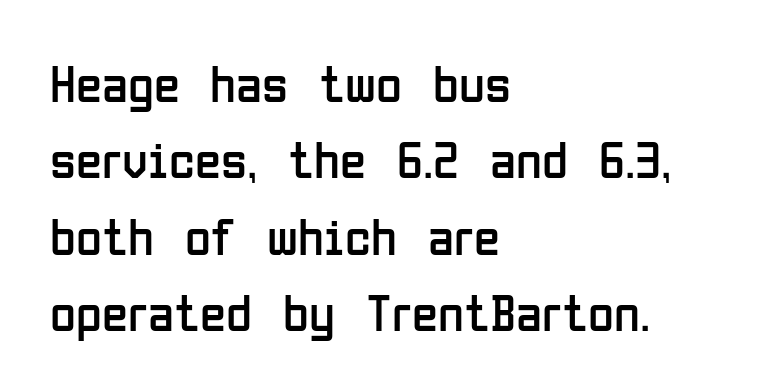
{"serif": "no", "italic": "no", "bold": "no", "weight": "regular", "width": "condensed", "stroke_contrast": "low", "x_height": "medium", "monospaced": "no", "underline": "no", "align": "left", "line_spacing": "normal", "line_spacing_ratio": 1.44, "letter_spacing": "normal", "letter_spacing_em": 0.0, "glyph_px": 53}
